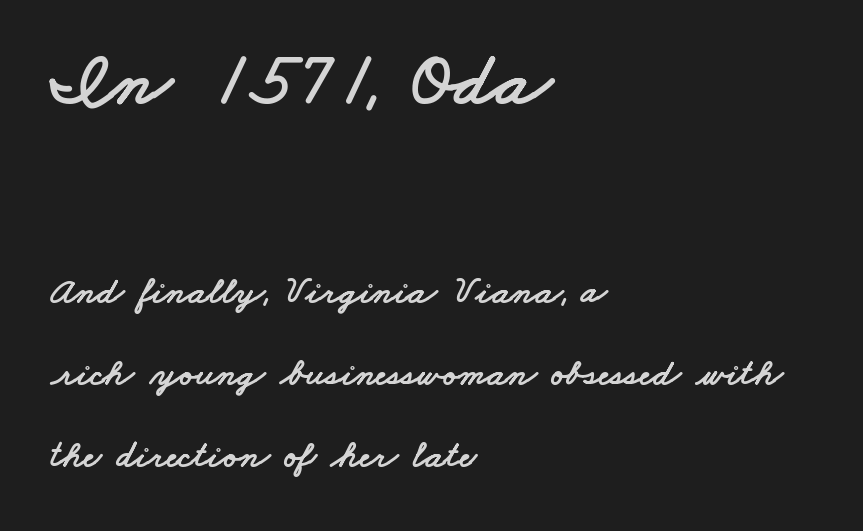
{"serif": "no", "width": "wide", "stroke_contrast": "low", "x_height": "small", "monospaced": "no", "underline": "no", "align": "left", "line_spacing": "loose", "line_spacing_ratio": 2.16, "letter_spacing": "normal", "letter_spacing_em": 0.0, "larger_block": "first", "size_ratio": 2.0, "glyph_px": 76}
